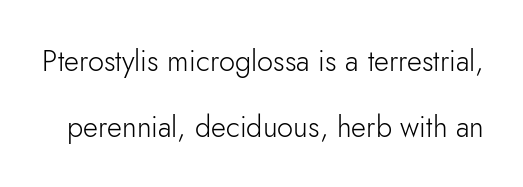
The block of text is sparse from top to bottom, with ample space between rows. Here the designer chose a conventional face with non-uniform glyph widths. The words here are not underlined. Type style note: lacks serifs. Does the lettering tilt? It doesn't — this is upright.
